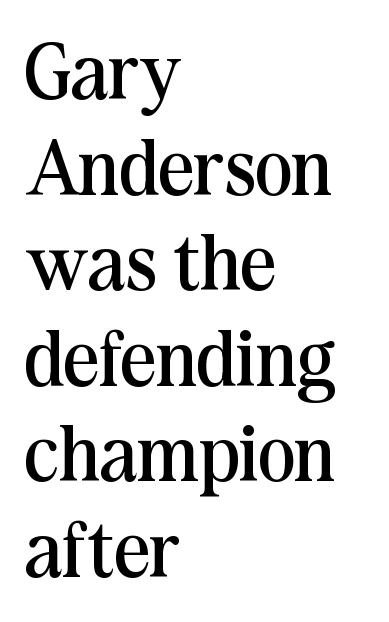
{"serif": "yes", "italic": "no", "bold": "no", "weight": "regular", "width": "normal", "stroke_contrast": "medium", "x_height": "medium", "monospaced": "no", "underline": "no", "align": "left", "line_spacing_ratio": 1.21, "letter_spacing": "normal", "letter_spacing_em": 0.0, "glyph_px": 79}
